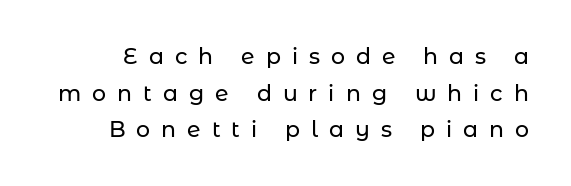
Q: Is the text italic (slanted)? A: No, it is upright.
Q: Is the text underlined? A: No.
Q: Is the spacing between letters normal or unusually wide? A: Unusually wide.
Q: Is the spacing between lines tight, normal or loose? A: Normal.
